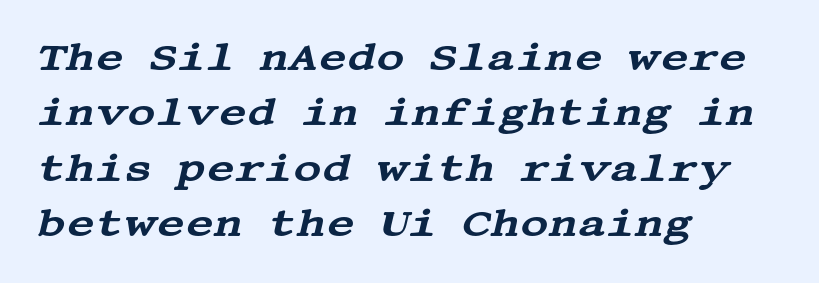
{"serif": "yes", "italic": "yes", "lean": "right", "slant_degrees": 13, "width": "wide", "stroke_contrast": "medium", "x_height": "large", "underline": "no", "align": "left", "line_spacing": "normal", "line_spacing_ratio": 1.42, "letter_spacing": "normal", "letter_spacing_em": 0.0, "glyph_px": 39}
